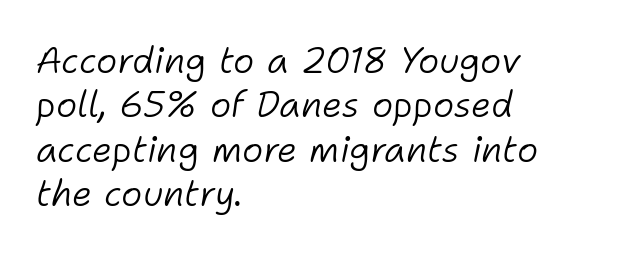
The image shows 36 px light type, italic (leaning right); set left-aligned, line spacing 1.23x, normal letter spacing, not underlined; low stroke contrast and a medium x-height.
